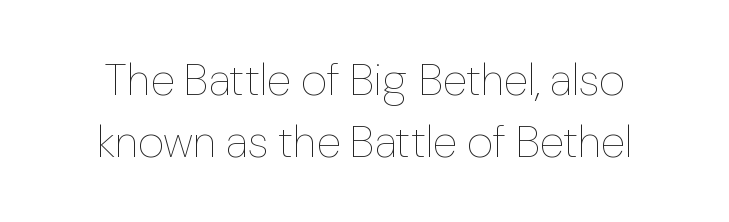
{"italic": "no", "bold": "no", "weight": "thin", "width": "normal", "stroke_contrast": "low", "x_height": "medium", "monospaced": "no", "underline": "no", "line_spacing": "normal", "line_spacing_ratio": 1.38, "letter_spacing": "normal", "letter_spacing_em": 0.0, "glyph_px": 45}
